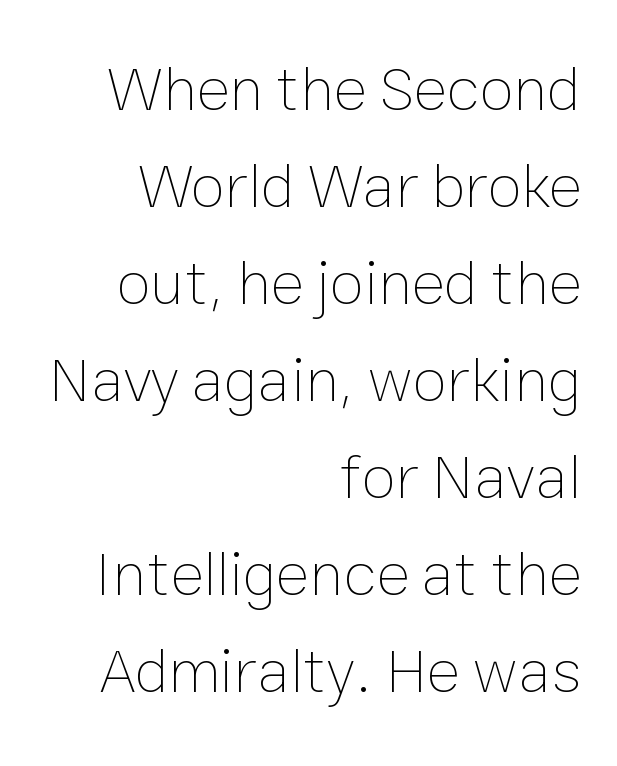
The image shows 63 px thin type, upright; set right-aligned, normal line spacing (1.54x), normal letter spacing, not underlined; low stroke contrast and a medium x-height.
